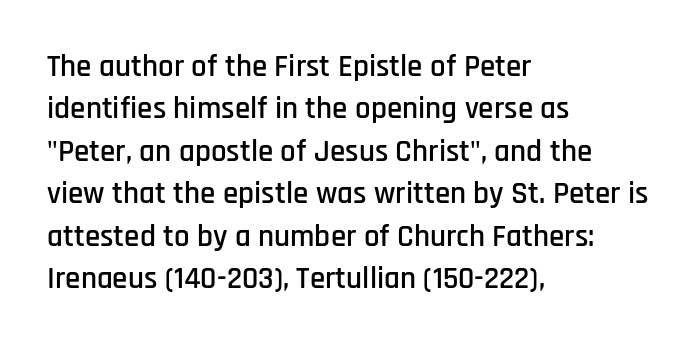
The image shows 31 px condensed sans-serif type, upright; set left-aligned, normal line spacing (1.37x), normal letter spacing, not underlined; low stroke contrast and a large x-height.
